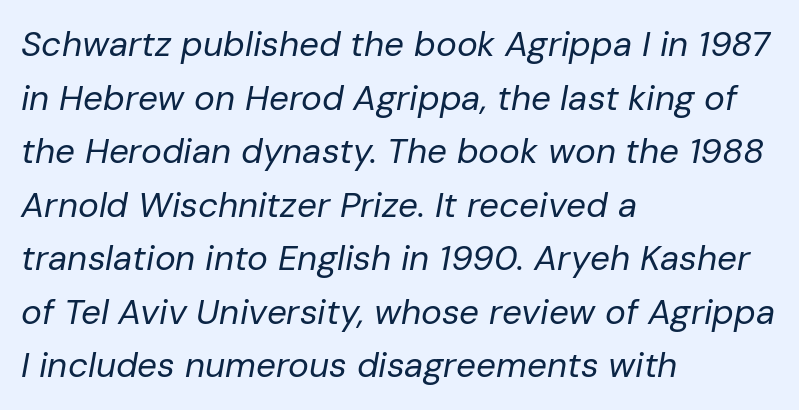
Q: Is the text bold? A: No.
Q: Is the text italic (slanted)? A: Yes, it leans right by about 10 degrees.
Q: Is the text underlined? A: No.
Q: How is the paragraph aligned? A: Left-aligned.
Q: Is the spacing between letters normal or unusually wide? A: Normal.
Q: Is the spacing between lines tight, normal or loose? A: Normal.
Q: Width (condensed, normal, or wide)? A: Normal.
Q: Stroke contrast? A: Low.
Q: x-height? A: Medium.
Q: Monospaced? A: No.
